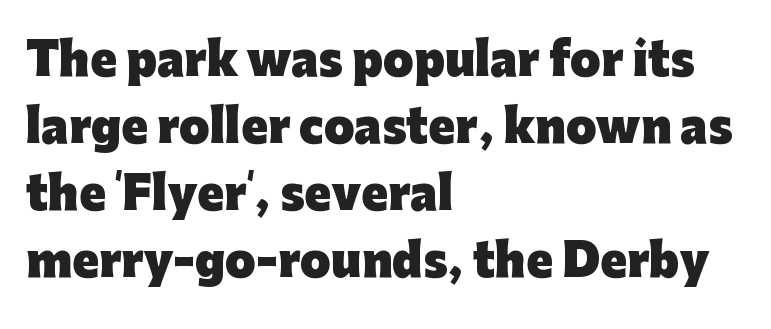
{"serif": "no", "italic": "no", "bold": "yes", "weight": "heavy", "width": "normal", "stroke_contrast": "low", "x_height": "medium", "monospaced": "no", "underline": "no", "align": "left", "line_spacing": "normal", "line_spacing_ratio": 1.52, "letter_spacing": "normal", "letter_spacing_em": 0.0, "glyph_px": 44}
